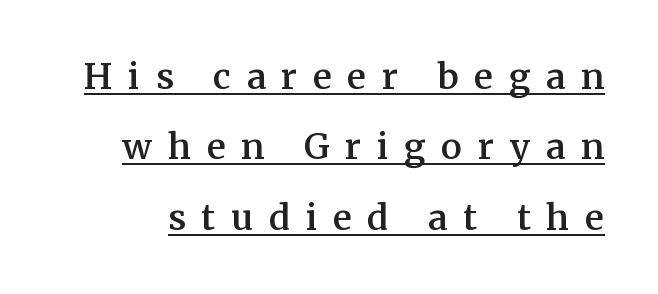
Q: Is the text bold? A: Semi-bold.
Q: Is the text italic (slanted)? A: No, it is upright.
Q: Is the typeface a serif or a sans-serif typeface? A: Serif.
Q: Is the text underlined? A: Yes.
Q: Is the spacing between letters normal or unusually wide? A: Unusually wide.
Q: Is the spacing between lines tight, normal or loose? A: Loose.
Q: Width (condensed, normal, or wide)? A: Normal.
Q: Stroke contrast? A: Medium.
Q: x-height? A: Medium.
Q: Monospaced? A: No.
